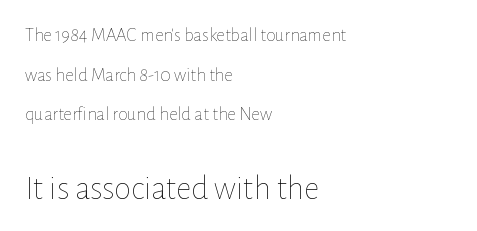
Q: Is the text bold? A: No.
Q: Is the text italic (slanted)? A: No, it is upright.
Q: Is the text underlined? A: No.
Q: How is the paragraph aligned? A: Left-aligned.
Q: Is the spacing between letters normal or unusually wide? A: Normal.
Q: Is the spacing between lines tight, normal or loose? A: Loose.
Q: Which block of text is set in a larger size, the first (top) or the second (bottom)? A: The second (bottom) one.
Q: Width (condensed, normal, or wide)? A: Normal.
Q: Stroke contrast? A: Low.
Q: x-height? A: Medium.
Q: Monospaced? A: No.
